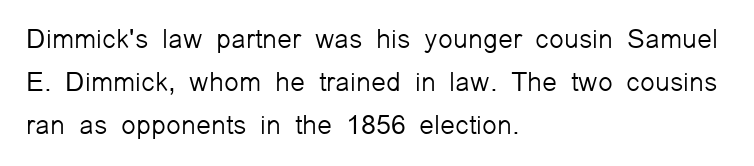
The image shows 27 px text type, upright; set left-aligned, normal line spacing (1.59x), normal letter spacing, not underlined.
